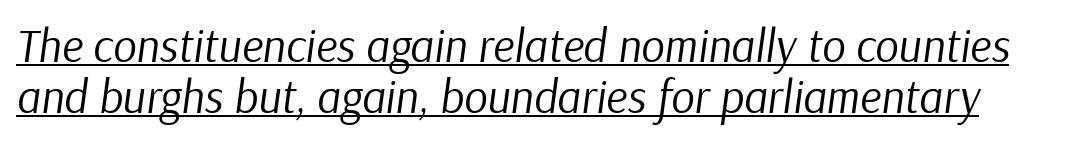
The image shows 46 px regular-weight type, italic (leaning right); set tight line spacing (1.1x), normal letter spacing, underlined; low stroke contrast and a medium x-height.
